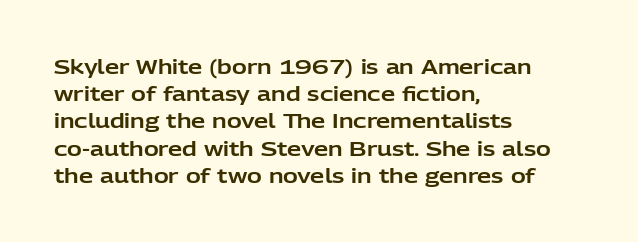
{"italic": "no", "underline": "no", "align": "left", "line_spacing": "normal", "line_spacing_ratio": 1.36, "letter_spacing": "normal", "letter_spacing_em": 0.0, "glyph_px": 20}
